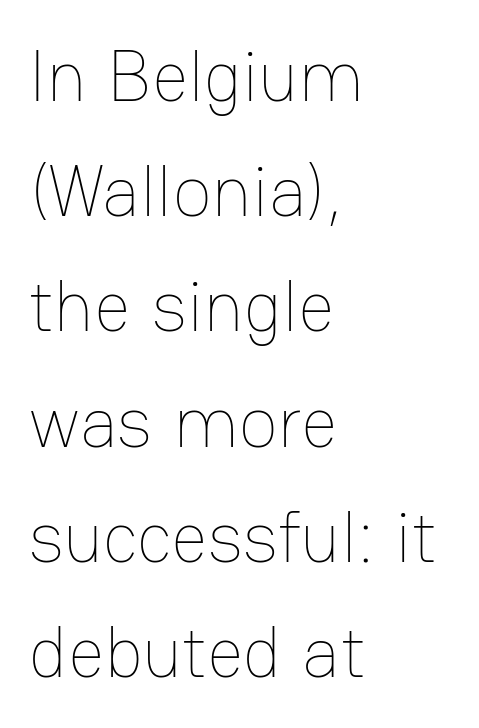
The image shows 72 px thin type, upright; set left-aligned, normal line spacing (1.6x), normal letter spacing, not underlined; low stroke contrast and a medium x-height.
